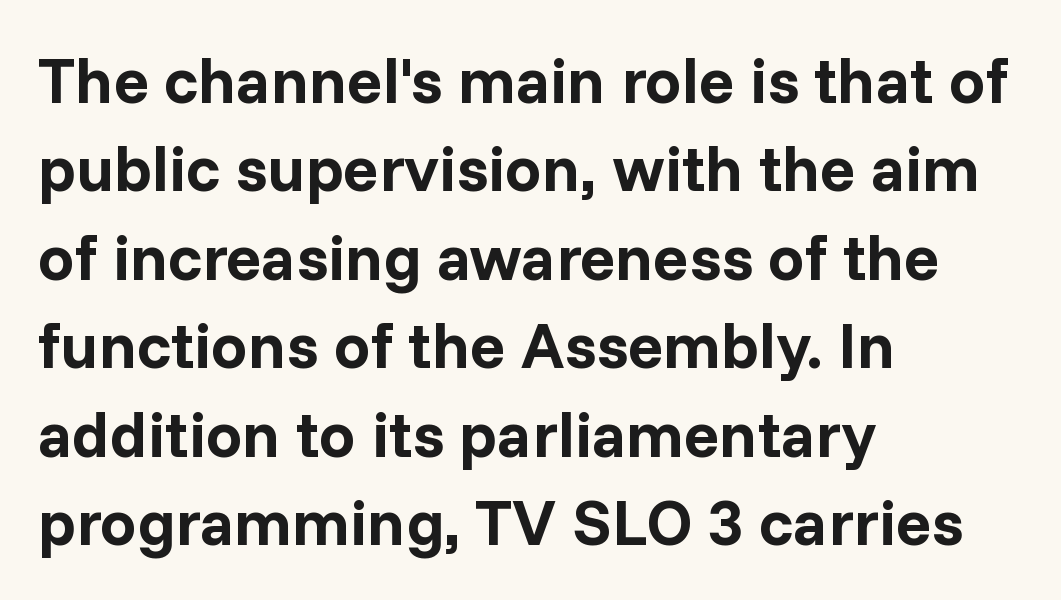
Set as a true bold cut, around the 700 mark. Grotesque or geometric, the face here clearly has no serifs. Does extra space separate the letters? No, they use regular spacing. Notice how descenders clear the ascenders below comfortably — that's standard leading. Reading down the block, your eye returns to a fixed left position each line. Is there any slant? The stems are plumb.
